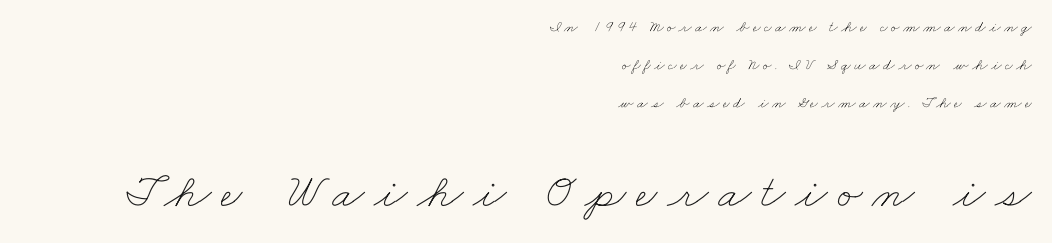
You could not count columns in this text — the font is proportionally spaced. Reading down the column, the eye jumps a long way to each next line. Stems here are at most as thick as an everyday book face. Horizontal alignment here is rightward, an uncommon choice for prose.
